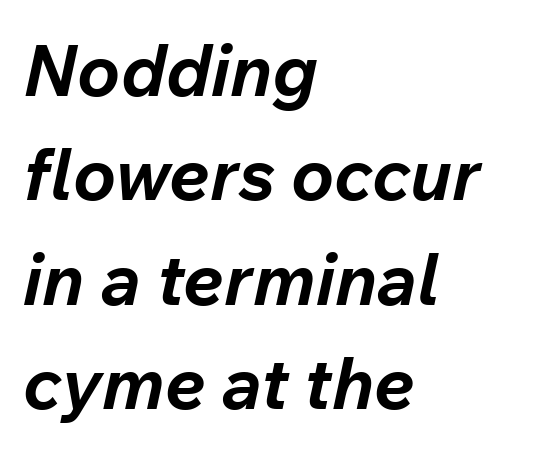
Q: Is the text bold? A: Yes.
Q: Is the text italic (slanted)? A: Yes, it leans right by about 12 degrees.
Q: Is the text underlined? A: No.
Q: How is the paragraph aligned? A: Left-aligned.
Q: Is the spacing between letters normal or unusually wide? A: Normal.
Q: Is the spacing between lines tight, normal or loose? A: Normal.
Q: Width (condensed, normal, or wide)? A: Normal.
Q: Stroke contrast? A: Low.
Q: x-height? A: Medium.
Q: Monospaced? A: No.
